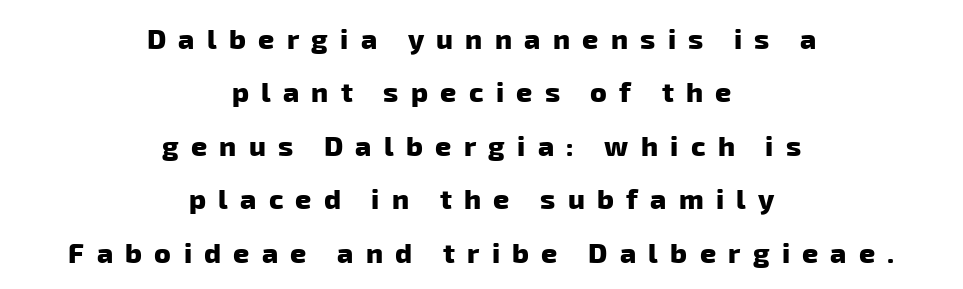
Q: Is the text bold? A: Yes.
Q: Is the typeface a serif or a sans-serif typeface? A: Sans-serif.
Q: Is the text underlined? A: No.
Q: How is the paragraph aligned? A: Centered.
Q: Is the spacing between letters normal or unusually wide? A: Unusually wide.
Q: Is the spacing between lines tight, normal or loose? A: Loose.
Q: Width (condensed, normal, or wide)? A: Normal.
Q: Stroke contrast? A: Low.
Q: x-height? A: Medium.
Q: Monospaced? A: No.
